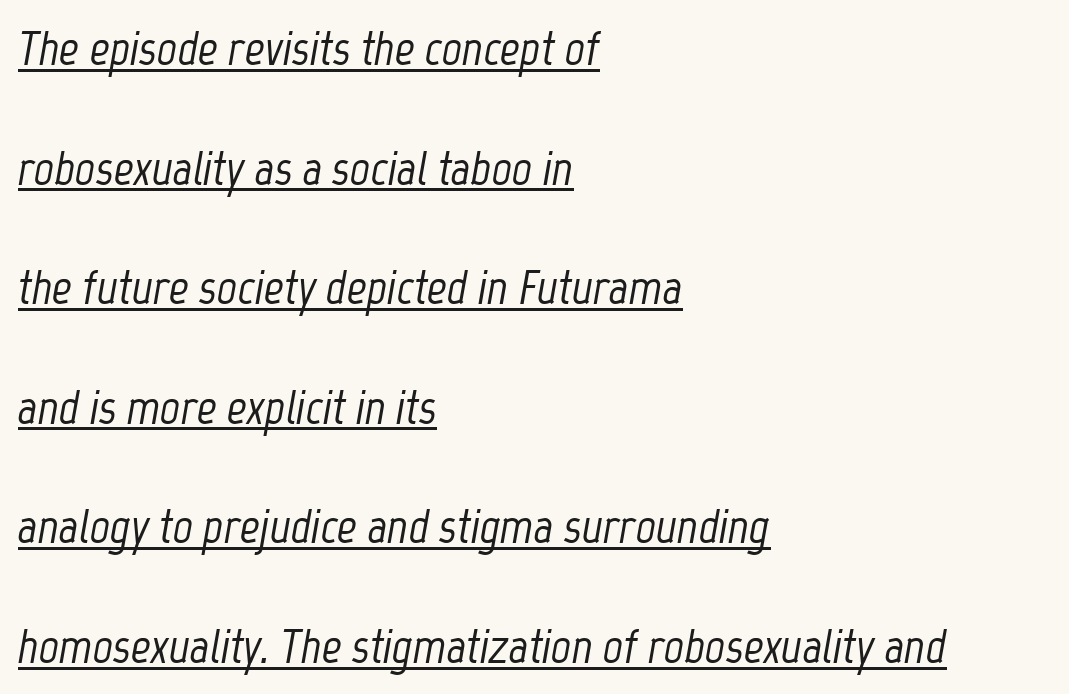
Vertical spacing — loose. What stands out about the letter spacing? Nothing — it is the standard amount. Beneath each row of characters lies a ruled line. One-word summary of the alignment: left. The letters are slanted; this is an italic face.
